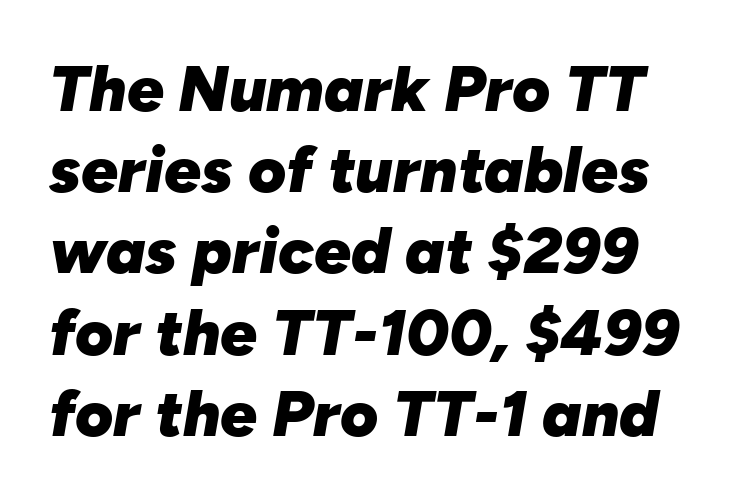
Words float on clear page, feet unadorned. Chunky letters — that's bold for sure. Proportional: the letters do not fall into vertical columns. Tall strokes in this sample are angled rather than plumb. Each word holds together tightly as a unit, with standard inter-letter gaps.
